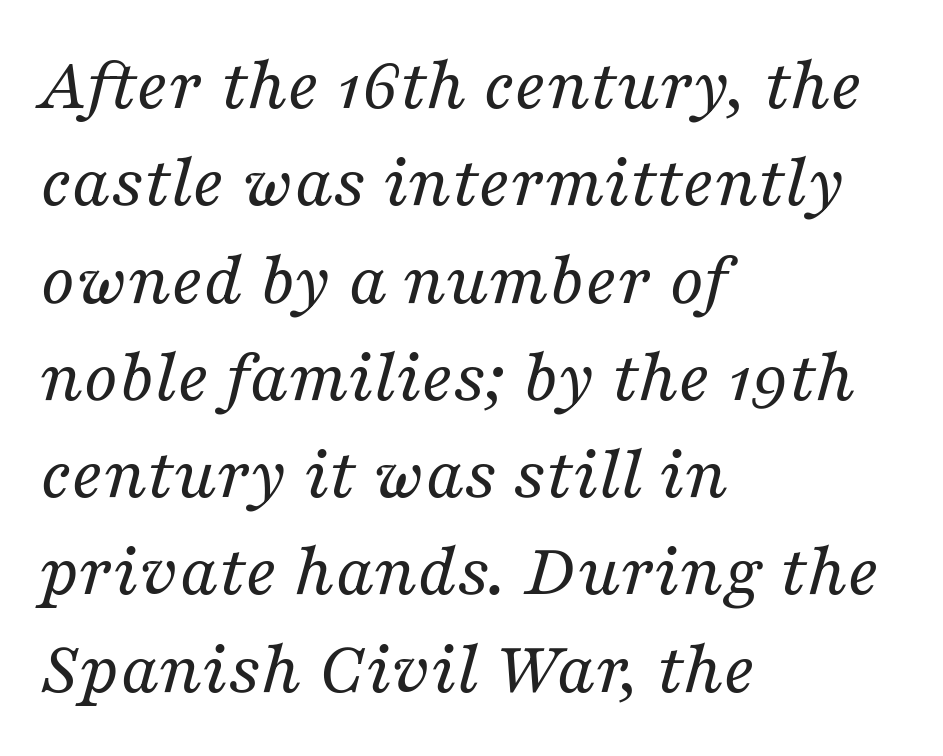
The passage shown is not bold in any degree. Line beginnings align vertically; line endings do not. Slant detected: the letters are inclined. The type family on display is of the serif kind.
